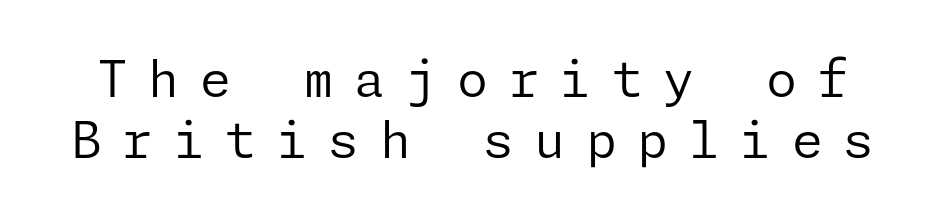
{"serif": "no", "italic": "no", "bold": "no", "weight": "regular", "width": "normal", "stroke_contrast": "low", "x_height": "medium", "underline": "no", "line_spacing_ratio": 1.23, "letter_spacing": "wide", "letter_spacing_em": 0.41, "glyph_px": 50}
